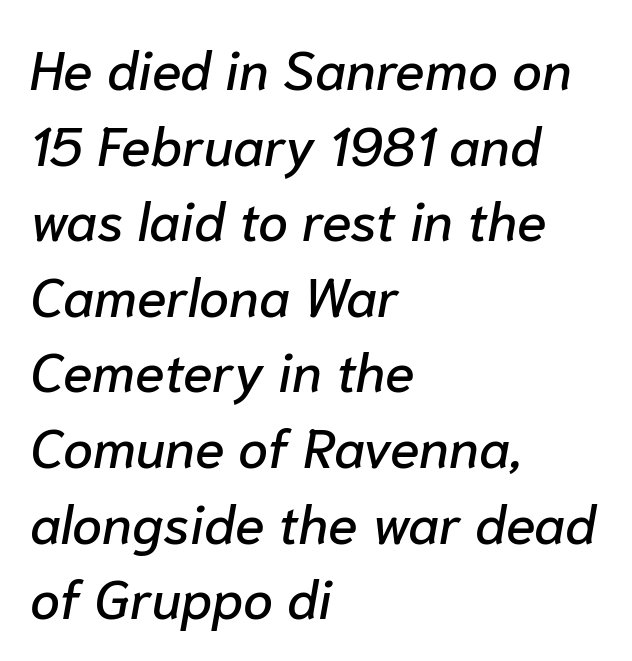
{"italic": "yes", "lean": "right", "slant_degrees": 10, "width": "normal", "stroke_contrast": "low", "x_height": "medium", "monospaced": "no", "underline": "no", "align": "left", "line_spacing": "normal", "line_spacing_ratio": 1.4, "letter_spacing": "normal", "letter_spacing_em": 0.0, "glyph_px": 54}
